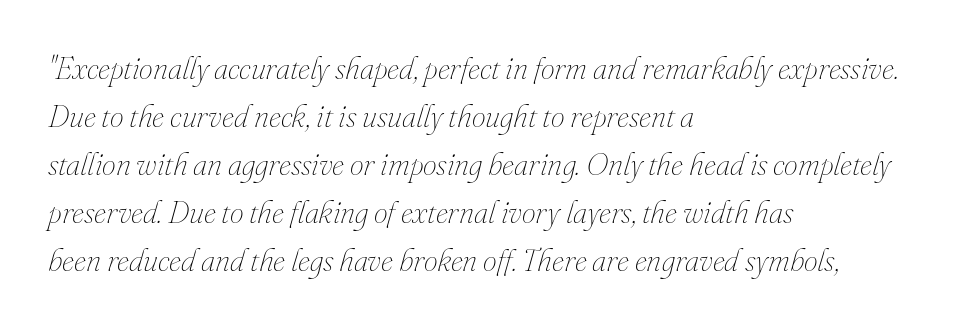
Q: Is the text bold? A: No.
Q: Is the text italic (slanted)? A: Yes, it leans right by about 16 degrees.
Q: Is the text underlined? A: No.
Q: How is the paragraph aligned? A: Left-aligned.
Q: Is the spacing between letters normal or unusually wide? A: Normal.
Q: Is the spacing between lines tight, normal or loose? A: Normal.
Q: Width (condensed, normal, or wide)? A: Normal.
Q: Stroke contrast? A: Medium.
Q: x-height? A: Small.
Q: Monospaced? A: No.
